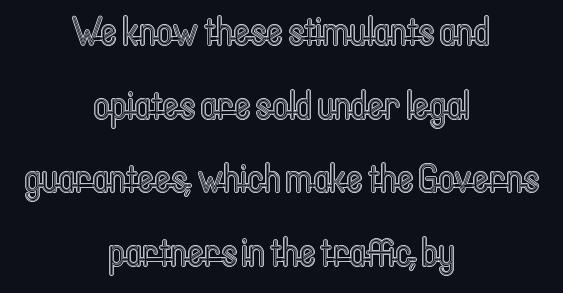
Q: Is the text italic (slanted)? A: No, it is upright.
Q: Is the text underlined? A: No.
Q: How is the paragraph aligned? A: Centered.
Q: Is the spacing between letters normal or unusually wide? A: Normal.
Q: Width (condensed, normal, or wide)? A: Condensed.
Q: x-height? A: Medium.
Q: Monospaced? A: No.
